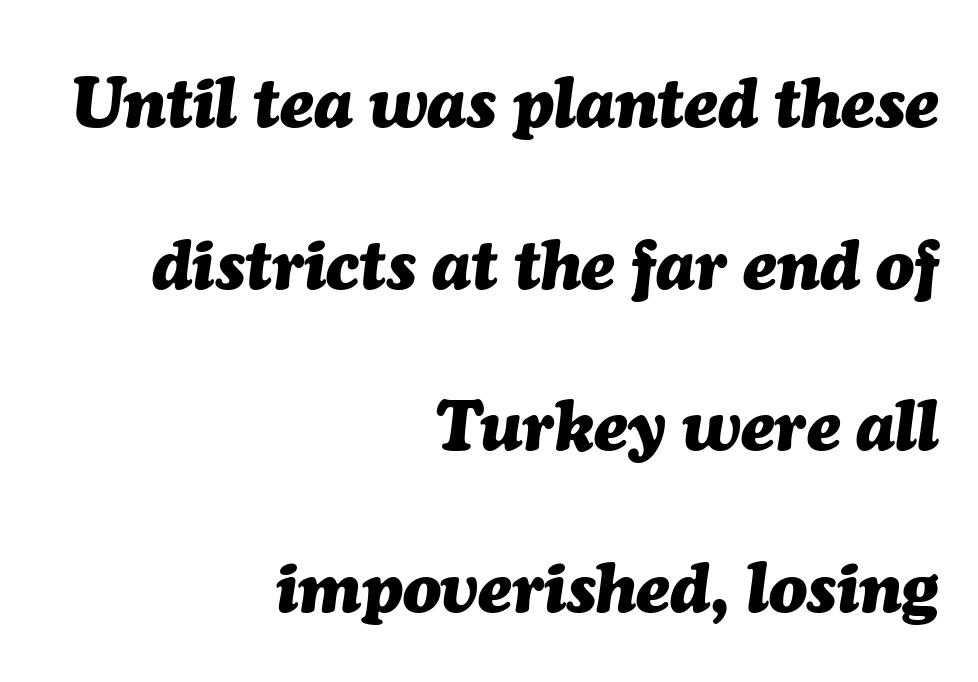
{"italic": "yes", "lean": "right", "slant_degrees": 7, "bold": "yes", "weight": "heavy", "width": "normal", "stroke_contrast": "medium", "x_height": "medium", "monospaced": "no", "underline": "no", "align": "right", "line_spacing": "loose", "line_spacing_ratio": 2.31, "letter_spacing": "normal", "letter_spacing_em": 0.0, "glyph_px": 70}
